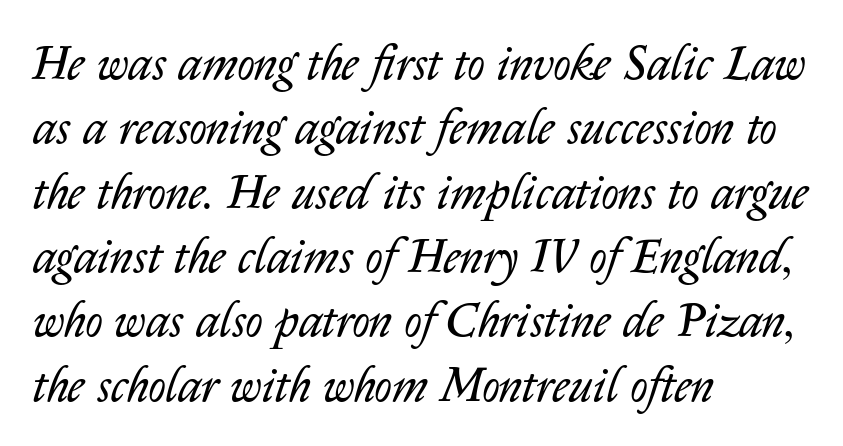
Q: Is the text bold? A: No.
Q: Is the text italic (slanted)? A: Yes, it leans right by about 14 degrees.
Q: Is the text underlined? A: No.
Q: How is the paragraph aligned? A: Left-aligned.
Q: Is the spacing between letters normal or unusually wide? A: Normal.
Q: Is the spacing between lines tight, normal or loose? A: Normal.
Q: Width (condensed, normal, or wide)? A: Normal.
Q: Stroke contrast? A: Low.
Q: x-height? A: Medium.
Q: Monospaced? A: No.
